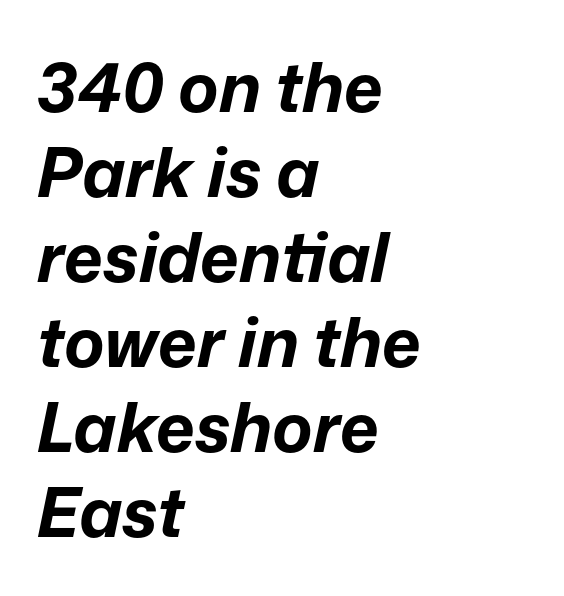
The image shows 68 px bold type, italic (leaning right); set left-aligned, normal line spacing (1.25x), normal letter spacing, not underlined; low stroke contrast and a medium x-height.
